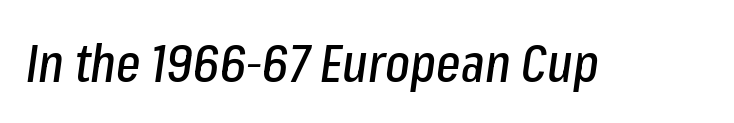
The image shows 52 px condensed type, italic (leaning right); set normal letter spacing, not underlined; low stroke contrast and a medium x-height.
